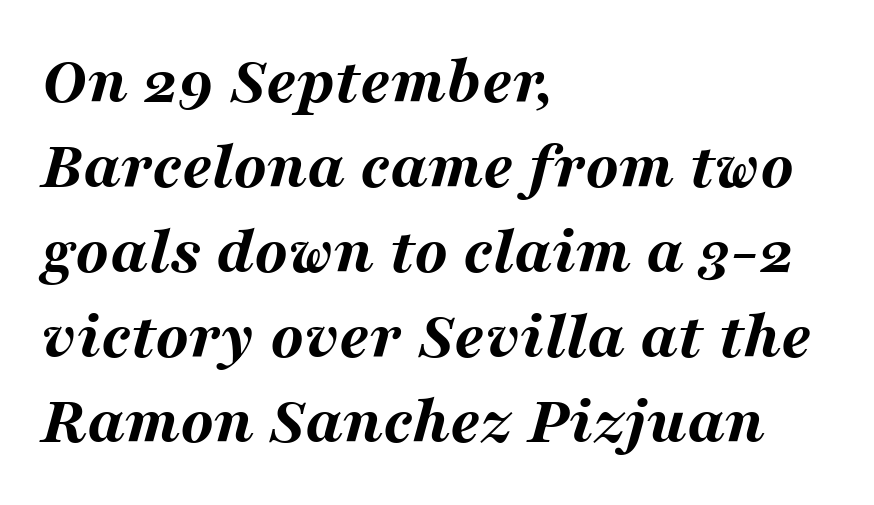
The image shows 68 px bold, wide type, italic (leaning right); set left-aligned, normal line spacing (1.25x), normal letter spacing, not underlined; medium stroke contrast and a medium x-height.
